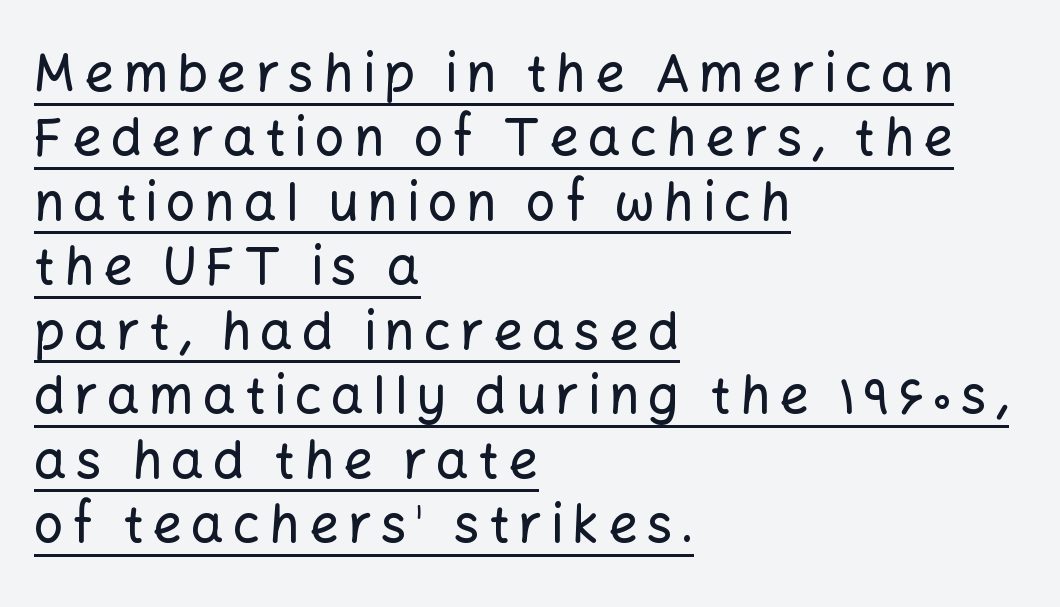
Each line starts at the same left margin while the right side varies. Here the designer chose a conventional face with non-uniform glyph widths. The designer went with a sans here, leaving each stem footless. Vertical strokes here are truly vertical. The face used here appears with an underline applied.
